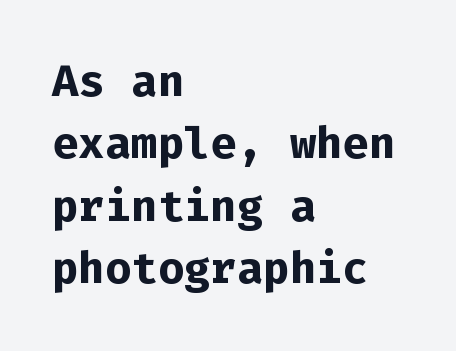
{"serif": "no", "italic": "no", "bold": "yes", "weight": "bold", "width": "normal", "stroke_contrast": "low", "x_height": "medium", "monospaced": "yes", "underline": "no", "align": "left", "line_spacing": "normal", "line_spacing_ratio": 1.42, "letter_spacing": "normal", "letter_spacing_em": 0.0, "glyph_px": 44}
